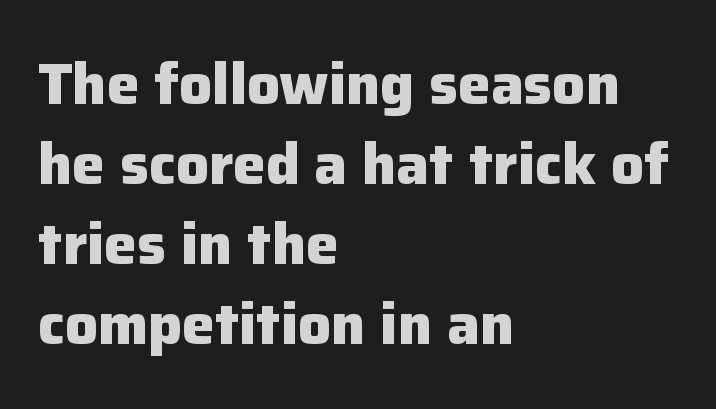
Classification — sans serif. Is the block centered? No — it sits flush against the left margin. This sample has the flowing, uneven cadence of proportional lettering. Spacing between characters is what you'd get straight out of the box. The passage shown stacks its lines at a standard gap.
